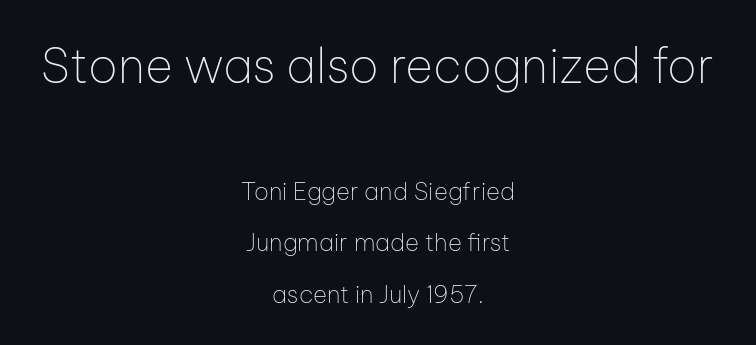
The image shows 48 px thin sans-serif type, upright; set centered, loose line spacing (2.14x), normal letter spacing, not underlined; the first (top) block is 2.0x larger; low stroke contrast and a medium x-height.
